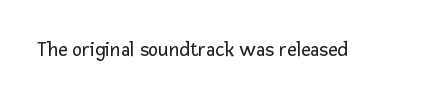
{"italic": "no", "bold": "no", "underline": "no", "letter_spacing": "normal", "letter_spacing_em": 0.0, "glyph_px": 21}
